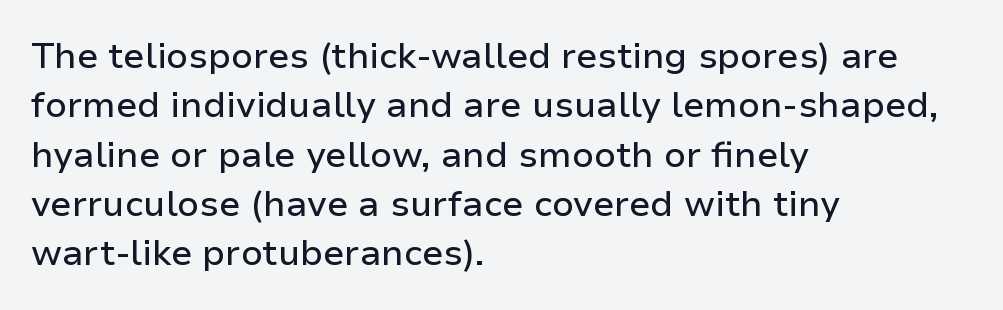
Q: Is the text italic (slanted)? A: No, it is upright.
Q: Is the typeface a serif or a sans-serif typeface? A: Sans-serif.
Q: Is the text underlined? A: No.
Q: How is the paragraph aligned? A: Left-aligned.
Q: Is the spacing between letters normal or unusually wide? A: Normal.
Q: Is the spacing between lines tight, normal or loose? A: Normal.
Q: Width (condensed, normal, or wide)? A: Normal.
Q: Stroke contrast? A: Low.
Q: x-height? A: Medium.
Q: Monospaced? A: No.
